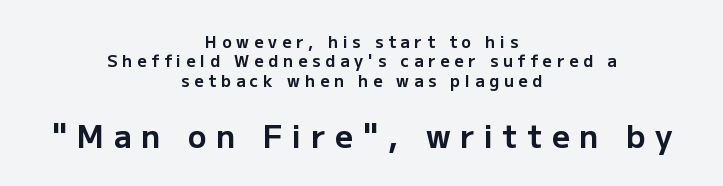
{"serif": "no", "italic": "no", "bold": "yes", "weight": "bold", "width": "normal", "stroke_contrast": "low", "x_height": "medium", "monospaced": "no", "underline": "no", "align": "center", "line_spacing_ratio": 1.21, "letter_spacing": "wide", "letter_spacing_em": 0.31, "larger_block": "second", "size_ratio": 1.94, "glyph_px": 31}
